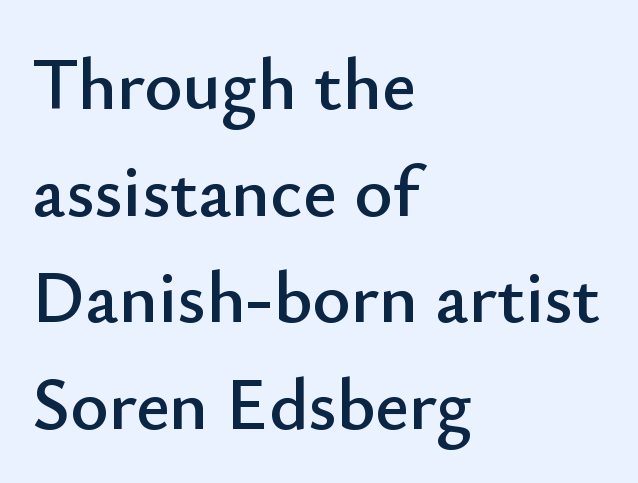
Q: Is the text italic (slanted)? A: No, it is upright.
Q: Is the typeface a serif or a sans-serif typeface? A: Sans-serif.
Q: Is the text underlined? A: No.
Q: How is the paragraph aligned? A: Left-aligned.
Q: Is the spacing between letters normal or unusually wide? A: Normal.
Q: Is the spacing between lines tight, normal or loose? A: Normal.
Q: Width (condensed, normal, or wide)? A: Normal.
Q: Stroke contrast? A: Low.
Q: x-height? A: Small.
Q: Monospaced? A: No.
